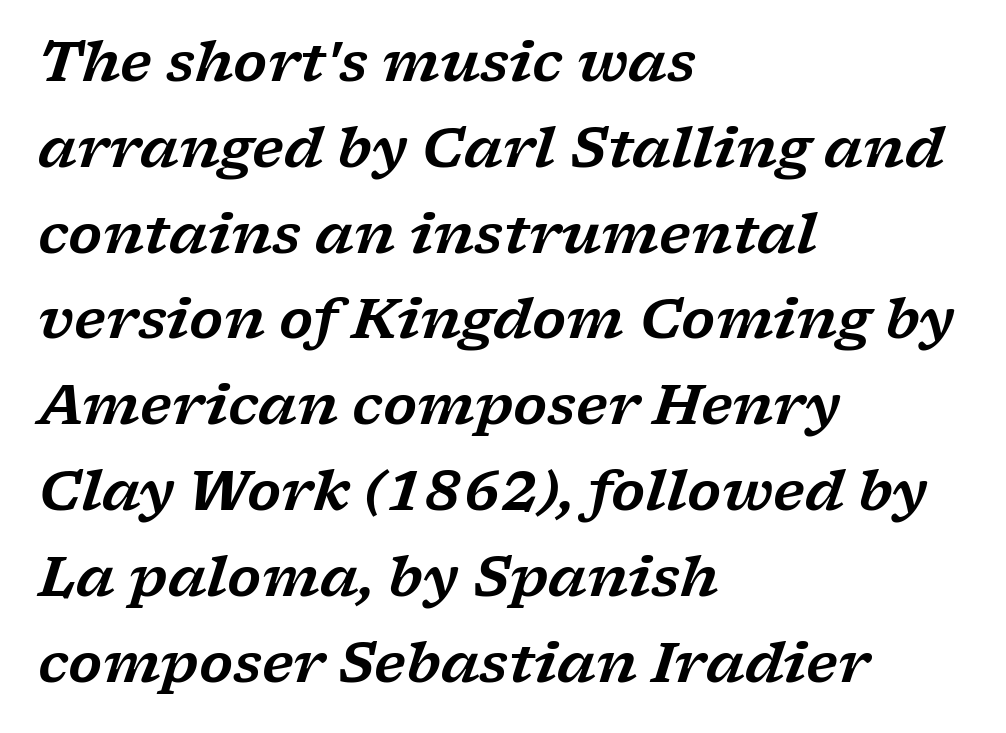
{"serif": "yes", "italic": "yes", "lean": "right", "slant_degrees": 17, "width": "wide", "stroke_contrast": "low", "x_height": "medium", "monospaced": "no", "underline": "no", "align": "left", "line_spacing": "normal", "line_spacing_ratio": 1.56, "letter_spacing": "normal", "letter_spacing_em": 0.0, "glyph_px": 55}
